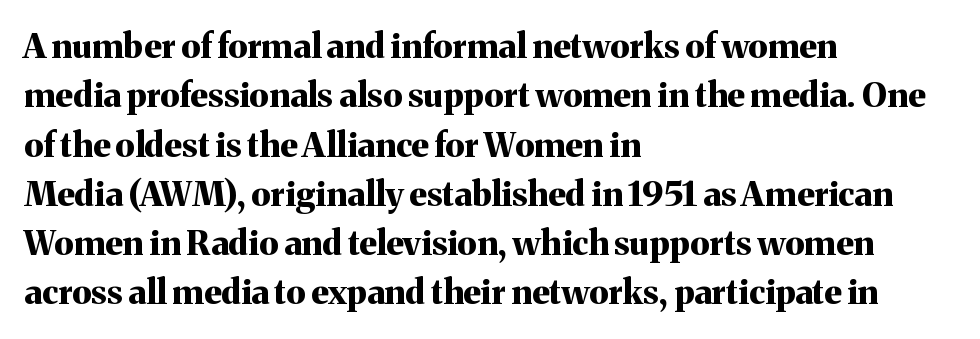
{"serif": "yes", "italic": "no", "bold": "yes", "weight": "bold", "width": "normal", "stroke_contrast": "medium", "x_height": "medium", "monospaced": "no", "underline": "no", "align": "left", "line_spacing": "normal", "line_spacing_ratio": 1.45, "letter_spacing": "normal", "letter_spacing_em": 0.0, "glyph_px": 34}
